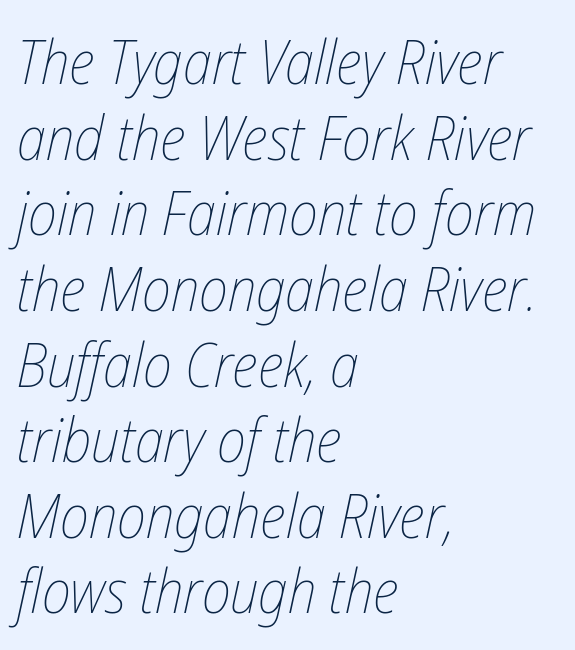
The image shows 62 px thin, condensed type, italic (leaning right); set left-aligned, line spacing 1.22x, normal letter spacing, not underlined; low stroke contrast and a medium x-height.
